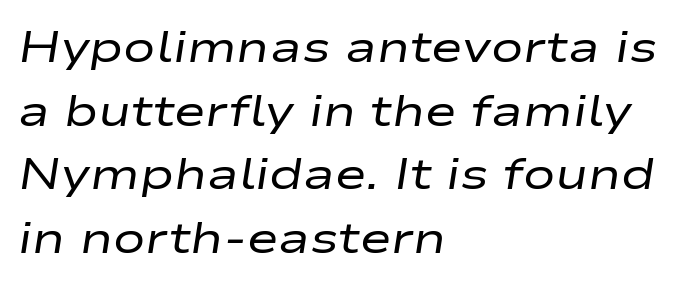
Q: Is the text bold? A: No.
Q: Is the text italic (slanted)? A: Yes, it leans right by about 9 degrees.
Q: Is the text underlined? A: No.
Q: How is the paragraph aligned? A: Left-aligned.
Q: Is the spacing between letters normal or unusually wide? A: Normal.
Q: Is the spacing between lines tight, normal or loose? A: Normal.
Q: Width (condensed, normal, or wide)? A: Wide.
Q: Stroke contrast? A: Low.
Q: x-height? A: Medium.
Q: Monospaced? A: No.
